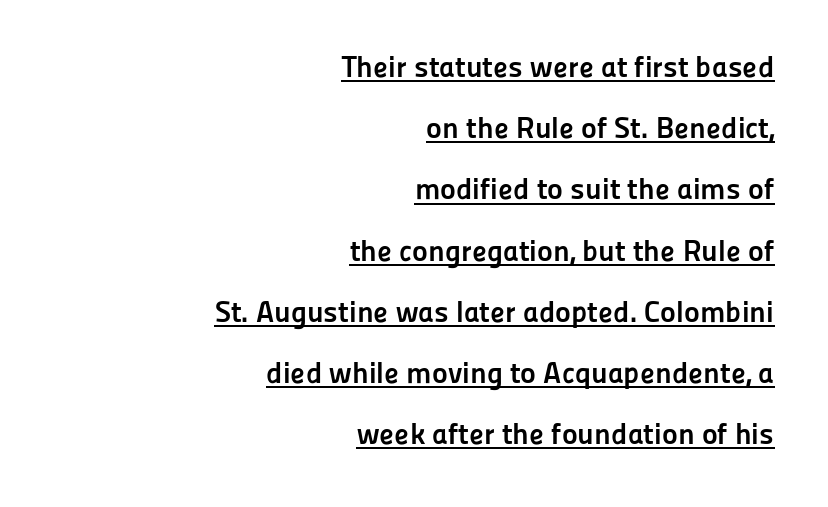
One-word summary of the alignment: right. The lettering stays uniformly vertical, giving the passage a roman look. Look at the bottom of the vertical strokes: they stop flat, with no serifs. Compared with undecorated copy, this sample adds a rule below the words.
